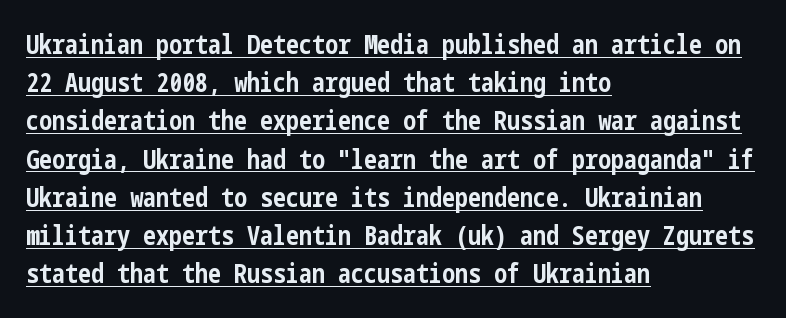
In CSS terms this would be text-align: left. The rendering uses a moderate line-height, typical for paragraphs. Standard letterfit; no display-style spreading of the glyphs. Strong, thick strokes mark this as bold type. The letters stand straight up with perfectly vertical stems.
